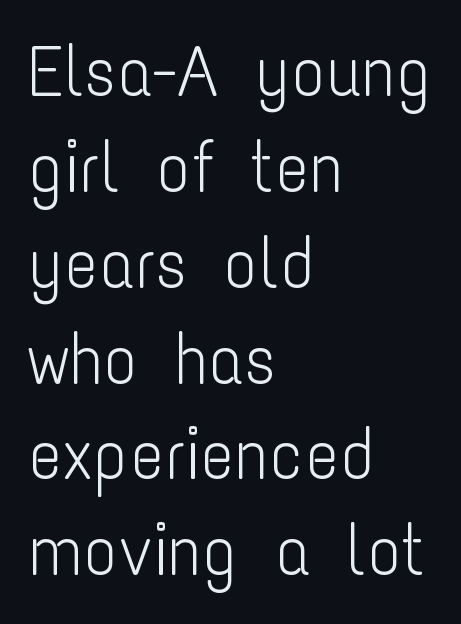
Q: Is the text bold? A: No.
Q: Is the text italic (slanted)? A: No, it is upright.
Q: Is the typeface a serif or a sans-serif typeface? A: Sans-serif.
Q: Is the text underlined? A: No.
Q: How is the paragraph aligned? A: Left-aligned.
Q: Is the spacing between letters normal or unusually wide? A: Normal.
Q: Is the spacing between lines tight, normal or loose? A: Normal.
Q: Width (condensed, normal, or wide)? A: Condensed.
Q: Stroke contrast? A: Low.
Q: x-height? A: Medium.
Q: Monospaced? A: No.
